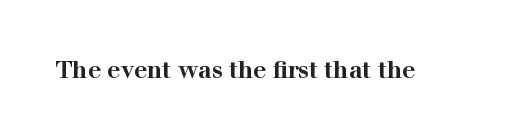
Notice how thick the strokes are: this is what a full bold looks like. In terms of letterspacing, this is plain default setting. The specimen omits any rule beneath the text block's lines. The lettering stays uniformly vertical, giving the passage a roman look.
